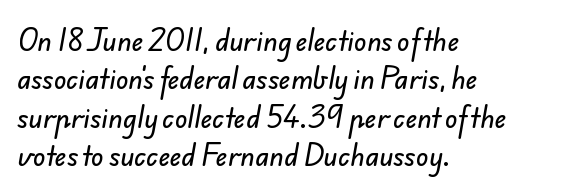
The image shows 26 px text type; set left-aligned, normal line spacing (1.48x), normal letter spacing, not underlined.
